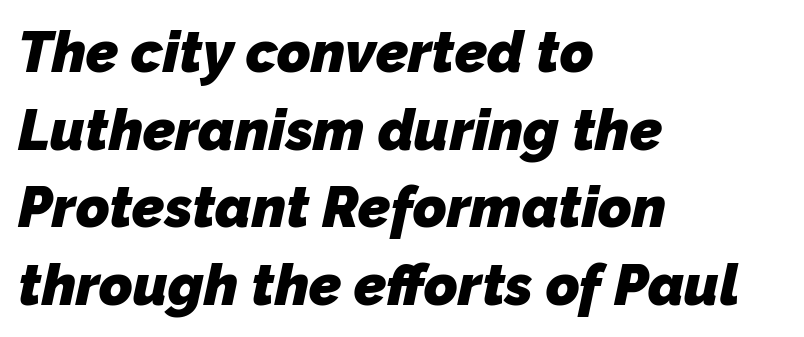
Compared with a centered layout, this one pins lines to the left instead. The sample has been set heavy, in full bold. What stands out about the letter spacing? Nothing — it is the standard amount. Classification — sans serif. A bare baseline throughout the passage.
